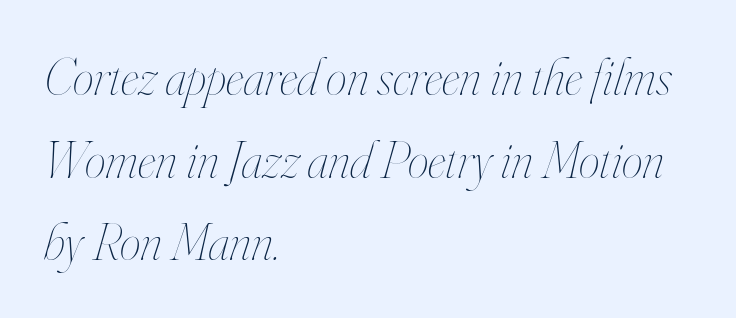
{"italic": "yes", "lean": "right", "slant_degrees": 16, "bold": "no", "weight": "thin", "width": "condensed", "stroke_contrast": "high", "x_height": "small", "monospaced": "no", "underline": "no", "align": "left", "line_spacing": "normal", "line_spacing_ratio": 1.56, "letter_spacing": "normal", "letter_spacing_em": 0.0, "glyph_px": 53}
